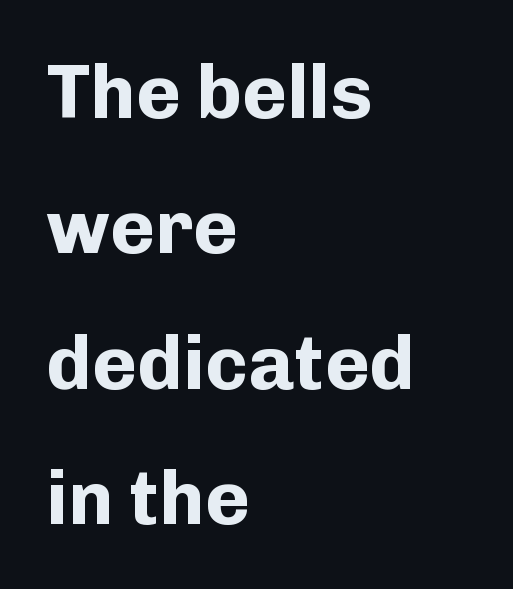
The rendering uses natural spacing where letterforms have individual widths. Leftover space on each line is placed entirely after the last word. Grotesque or geometric, the face here clearly has no serifs. Thick stems and heavy bowls — unmistakably bold. Plain, unruled lines of type. Every stem runs plumb, perpendicular to the baseline.
